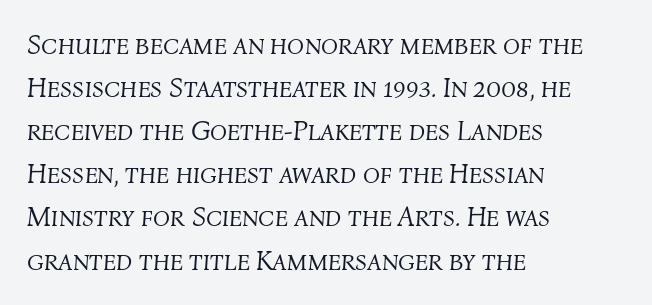
The image shows 28 px light type, italic (leaning right); set left-aligned, normal line spacing (1.54x), normal letter spacing, not underlined; medium stroke contrast and a medium x-height.
